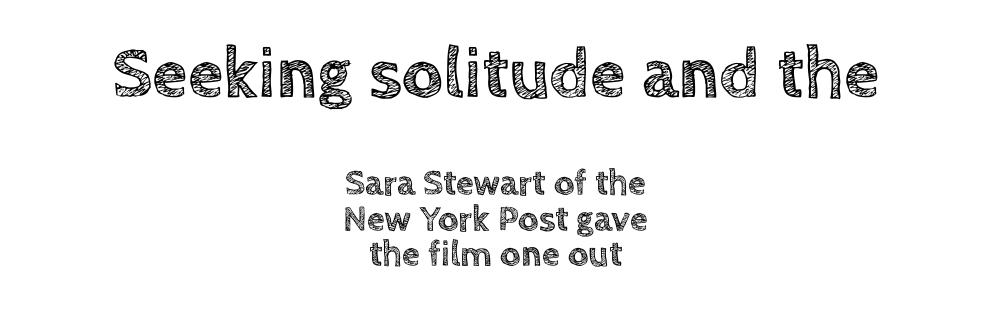
The image shows 72 px text type, upright; set centered, tight line spacing (0.99x), normal letter spacing, not underlined; the first (top) block is 2.0x larger; a large x-height.
